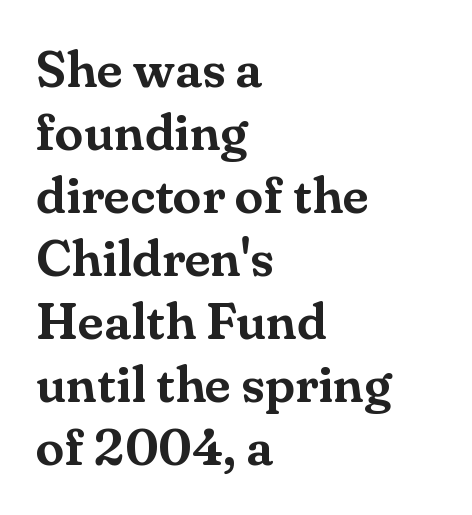
Q: Is the text italic (slanted)? A: No, it is upright.
Q: Is the typeface a serif or a sans-serif typeface? A: Serif.
Q: Is the text underlined? A: No.
Q: How is the paragraph aligned? A: Left-aligned.
Q: Is the spacing between letters normal or unusually wide? A: Normal.
Q: Width (condensed, normal, or wide)? A: Normal.
Q: Stroke contrast? A: Medium.
Q: x-height? A: Small.
Q: Monospaced? A: No.
